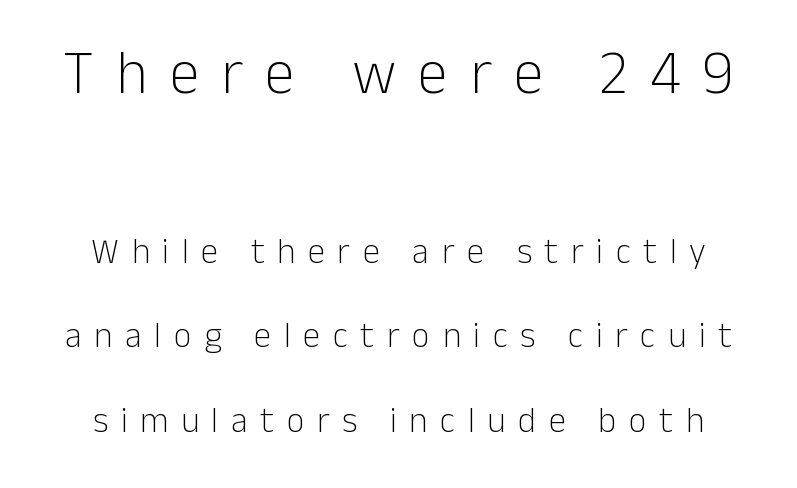
Descender tails drop into unmarked territory. The lettering stays uniformly vertical, giving the passage a roman look. In terms of letterspacing, this is a distinctly airy, spread setting. Stroke thickness stays within the range of a standard reading face or lighter.
